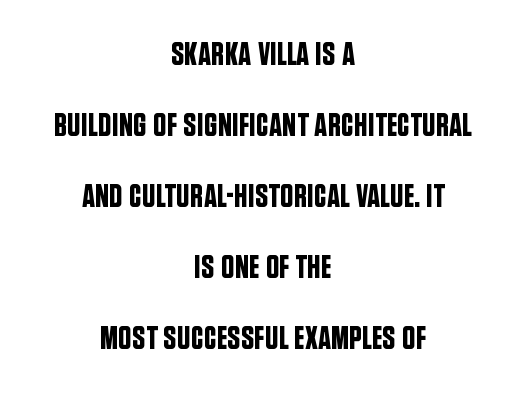
The image shows 33 px condensed sans-serif type, upright; set centered, loose line spacing (2.15x), normal letter spacing, not underlined; low stroke contrast and a large x-height.
